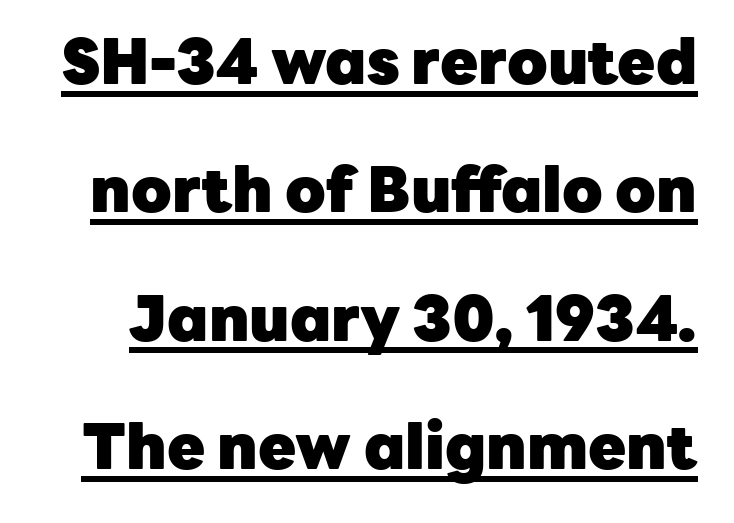
{"serif": "no", "italic": "no", "bold": "yes", "weight": "heavy", "width": "normal", "stroke_contrast": "low", "x_height": "medium", "monospaced": "no", "underline": "yes", "line_spacing": "loose", "line_spacing_ratio": 2.07, "letter_spacing": "normal", "letter_spacing_em": 0.0, "glyph_px": 62}
